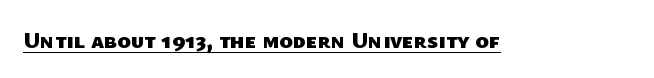
The image shows 23 px bold type; set normal letter spacing, underlined.
